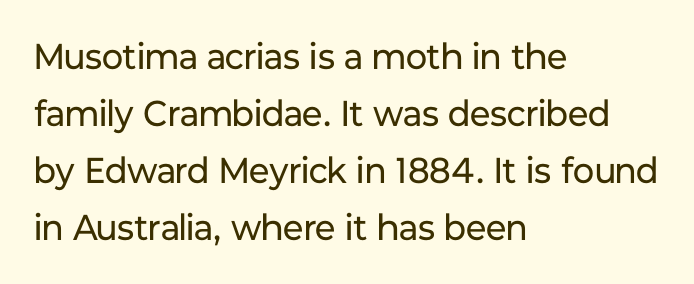
Q: Is the text bold? A: No.
Q: Is the text italic (slanted)? A: No, it is upright.
Q: Is the typeface a serif or a sans-serif typeface? A: Sans-serif.
Q: Is the text underlined? A: No.
Q: How is the paragraph aligned? A: Left-aligned.
Q: Is the spacing between letters normal or unusually wide? A: Normal.
Q: Is the spacing between lines tight, normal or loose? A: Normal.
Q: Width (condensed, normal, or wide)? A: Normal.
Q: Stroke contrast? A: Low.
Q: x-height? A: Medium.
Q: Monospaced? A: No.
